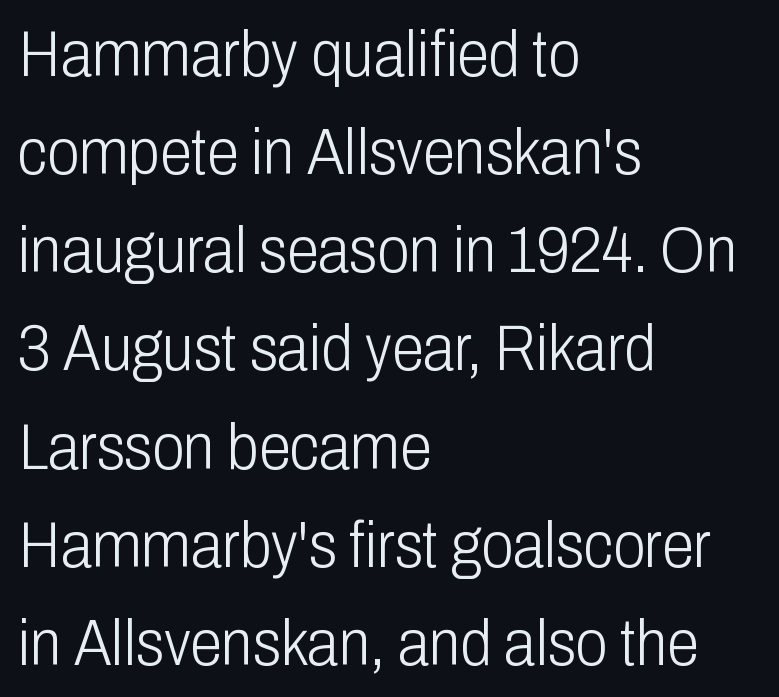
The image shows 65 px light, condensed sans-serif type, upright; set left-aligned, normal line spacing (1.51x), normal letter spacing, not underlined; low stroke contrast and a medium x-height.
